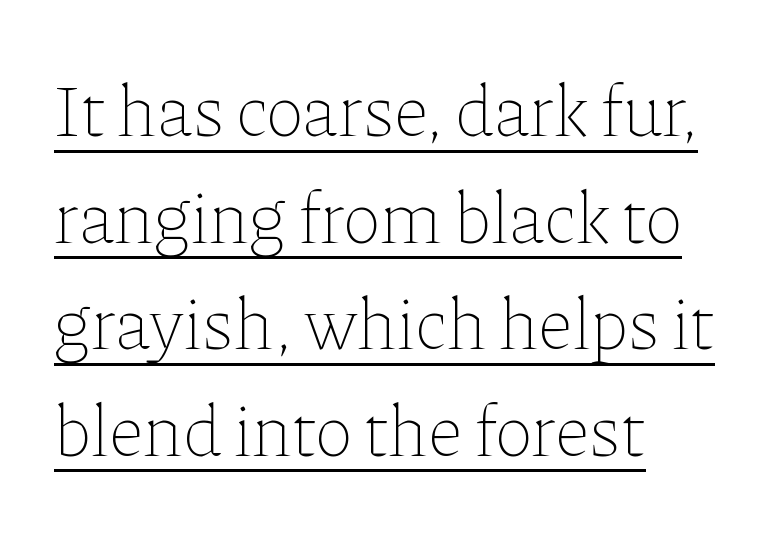
Q: Is the text bold? A: No.
Q: Is the text italic (slanted)? A: No, it is upright.
Q: Is the text underlined? A: Yes.
Q: How is the paragraph aligned? A: Left-aligned.
Q: Is the spacing between letters normal or unusually wide? A: Normal.
Q: Is the spacing between lines tight, normal or loose? A: Normal.
Q: Width (condensed, normal, or wide)? A: Normal.
Q: Stroke contrast? A: Low.
Q: x-height? A: Medium.
Q: Monospaced? A: No.
